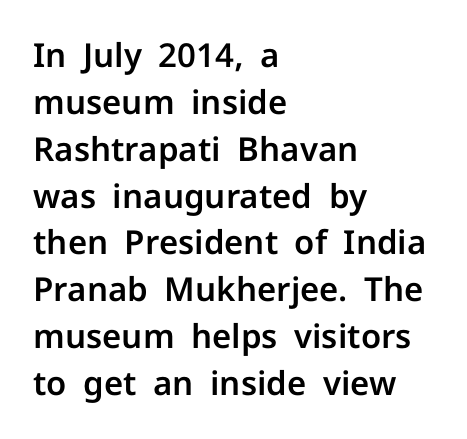
The image shows 33 px sans-serif type, upright; set left-aligned, normal line spacing (1.42x), normal letter spacing, not underlined; low stroke contrast and a medium x-height.
